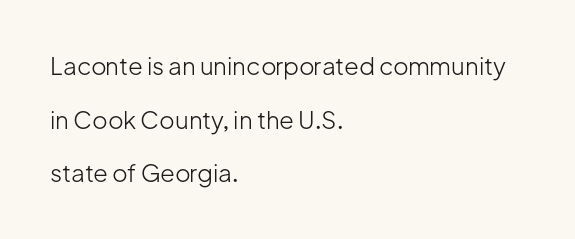
Q: Is the text bold? A: No.
Q: Is the text italic (slanted)? A: No, it is upright.
Q: Is the text underlined? A: No.
Q: How is the paragraph aligned? A: Left-aligned.
Q: Is the spacing between letters normal or unusually wide? A: Normal.
Q: Is the spacing between lines tight, normal or loose? A: Loose.
